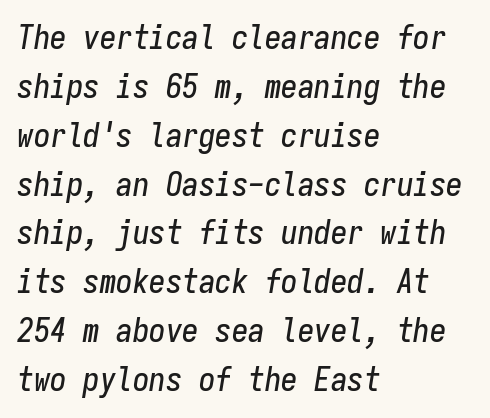
Default kerning and tracking; the words read as compact shapes. Line spacing here is normal. The face used here is monospaced, like something from a code editor. This sample uses an oblique cut, with every glyph tilted off the vertical. Clear beneath every line of the passage.
